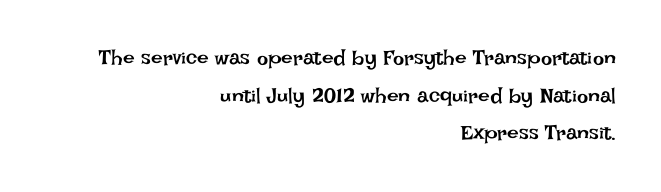
Q: Is the text bold? A: No.
Q: Is the text italic (slanted)? A: No, it is upright.
Q: Is the text underlined? A: No.
Q: How is the paragraph aligned? A: Right-aligned.
Q: Is the spacing between letters normal or unusually wide? A: Normal.
